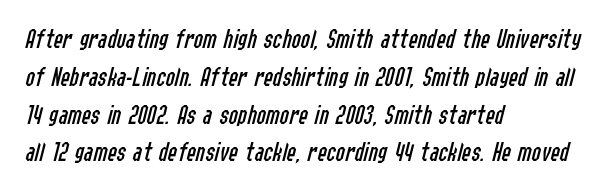
Q: Is the text bold? A: No.
Q: Is the text italic (slanted)? A: Yes, it leans right by about 14 degrees.
Q: Is the text underlined? A: No.
Q: How is the paragraph aligned? A: Left-aligned.
Q: Is the spacing between letters normal or unusually wide? A: Normal.
Q: Is the spacing between lines tight, normal or loose? A: Normal.
Q: Width (condensed, normal, or wide)? A: Condensed.
Q: Stroke contrast? A: Low.
Q: x-height? A: Medium.
Q: Monospaced? A: No.
